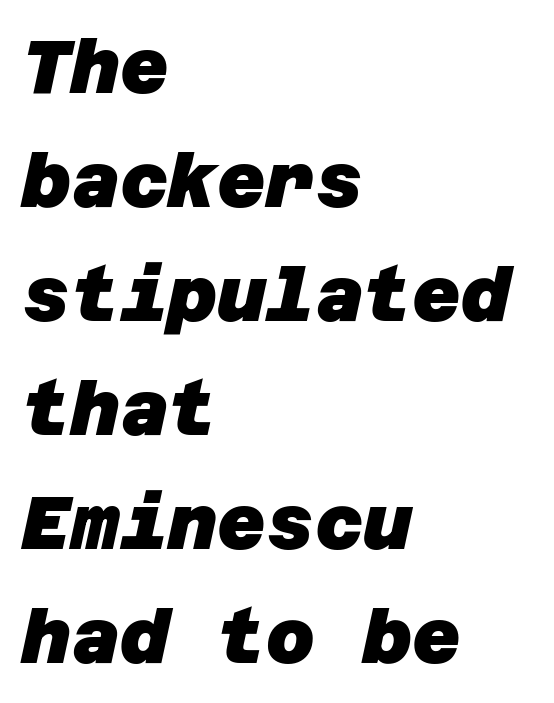
{"serif": "no", "bold": "yes", "weight": "heavy", "width": "normal", "stroke_contrast": "low", "x_height": "large", "underline": "no", "align": "left", "line_spacing": "normal", "line_spacing_ratio": 1.52, "letter_spacing": "normal", "letter_spacing_em": 0.0, "glyph_px": 75}
